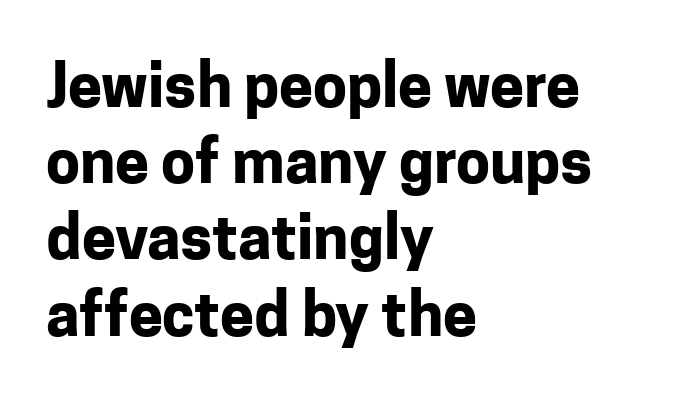
The image shows 61 px bold sans-serif type, upright; set left-aligned, normal line spacing (1.25x), normal letter spacing, not underlined; low stroke contrast and a medium x-height.
